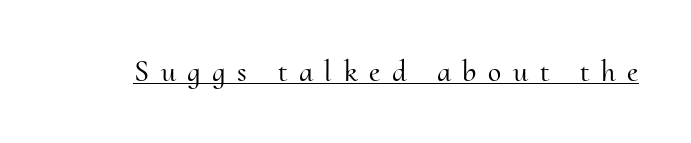
Q: Is the text italic (slanted)? A: No, it is upright.
Q: Is the typeface a serif or a sans-serif typeface? A: Serif.
Q: Is the text underlined? A: Yes.
Q: Is the spacing between letters normal or unusually wide? A: Unusually wide.
Q: Width (condensed, normal, or wide)? A: Normal.
Q: Stroke contrast? A: Medium.
Q: x-height? A: Small.
Q: Monospaced? A: No.
